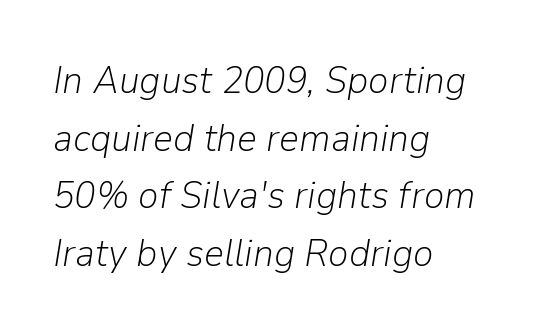
Q: Is the text bold? A: No.
Q: Is the text italic (slanted)? A: Yes, it leans right by about 9 degrees.
Q: Is the text underlined? A: No.
Q: How is the paragraph aligned? A: Left-aligned.
Q: Is the spacing between letters normal or unusually wide? A: Normal.
Q: Is the spacing between lines tight, normal or loose? A: Normal.
Q: Width (condensed, normal, or wide)? A: Normal.
Q: Stroke contrast? A: Low.
Q: x-height? A: Medium.
Q: Monospaced? A: No.
